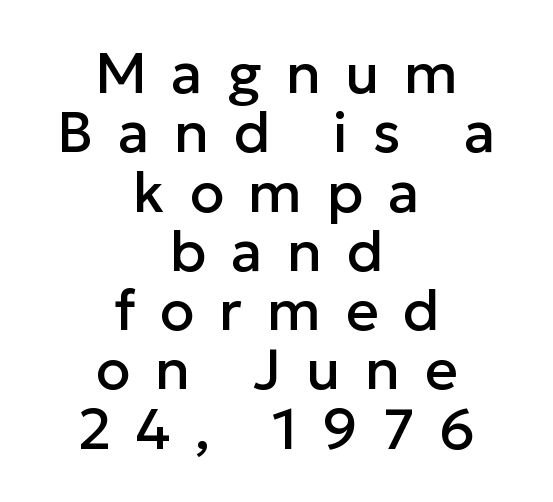
The passage shown has open, widely tracked lettering throughout. No feet cap the strokes, marking this as sans-serif type. The area under the type is left untouched. You could barely slide anything between these rows. The rag falls on both sides of this text block equally.
